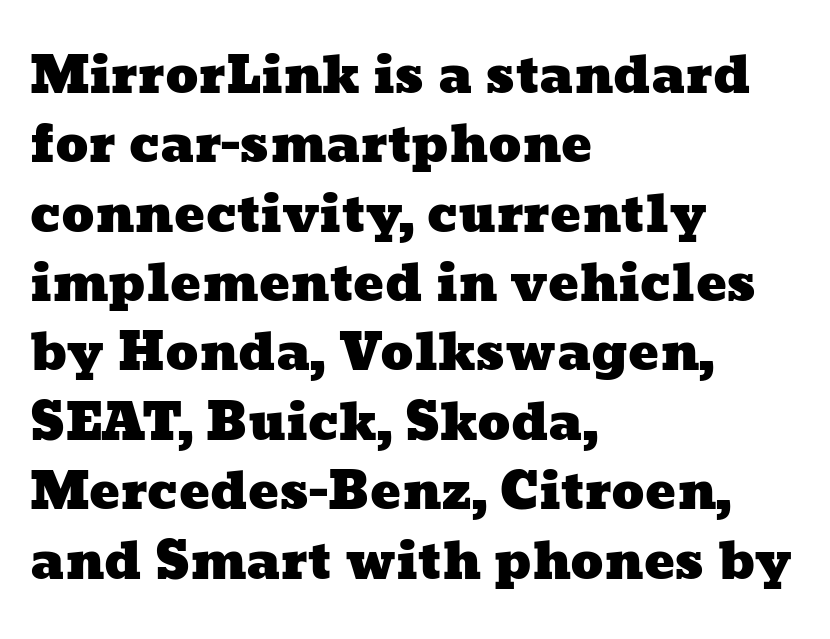
The image shows 51 px wide type; set left-aligned, normal line spacing (1.36x), normal letter spacing, not underlined; low stroke contrast and a medium x-height.
